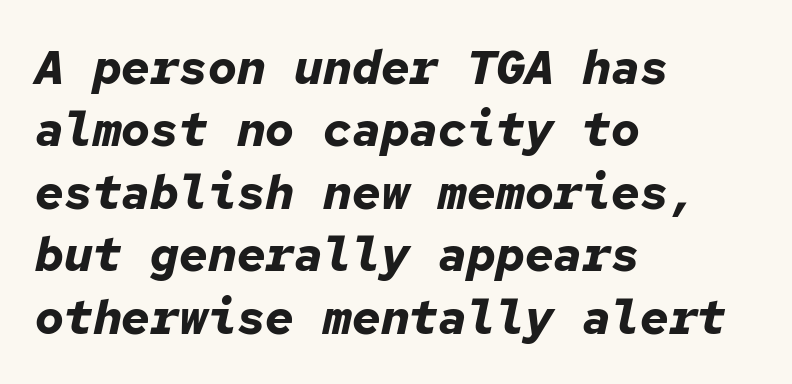
This sample uses plain, unmodified letter spacing. Rule under the text: the space is simply empty. Layout note: lines flush left. Every letter is thick-stroked: bold, no question. Looking at the ascenders, they clearly lean.
